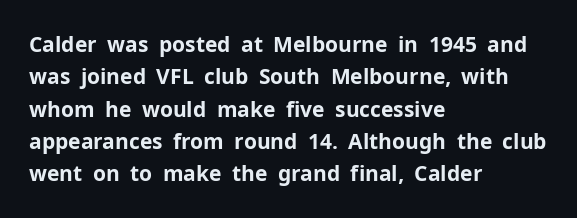
The image shows 21 px bold type, upright; set left-aligned, normal line spacing (1.54x), normal letter spacing, not underlined.
